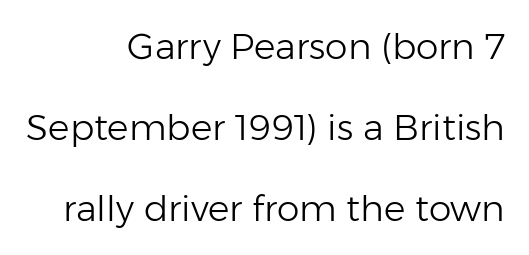
Q: Is the text bold? A: No.
Q: Is the text italic (slanted)? A: No, it is upright.
Q: Is the typeface a serif or a sans-serif typeface? A: Sans-serif.
Q: Is the text underlined? A: No.
Q: How is the paragraph aligned? A: Right-aligned.
Q: Is the spacing between letters normal or unusually wide? A: Normal.
Q: Is the spacing between lines tight, normal or loose? A: Loose.
Q: Width (condensed, normal, or wide)? A: Normal.
Q: Stroke contrast? A: Low.
Q: x-height? A: Medium.
Q: Monospaced? A: No.
